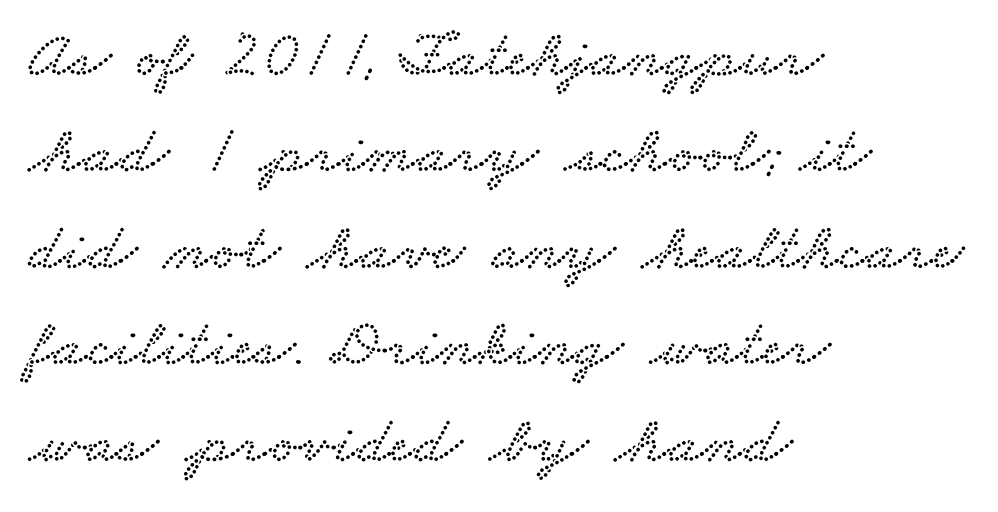
{"serif": "yes", "width": "wide", "stroke_contrast": "low", "x_height": "small", "monospaced": "no", "underline": "no", "align": "left", "line_spacing": "normal", "line_spacing_ratio": 1.44, "letter_spacing": "normal", "letter_spacing_em": 0.0, "glyph_px": 67}
